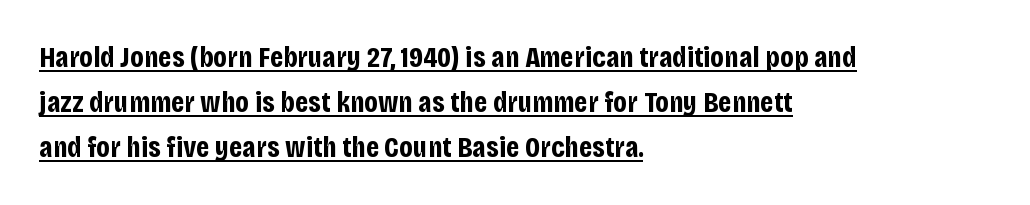
{"serif": "no", "italic": "no", "bold": "yes", "weight": "bold", "width": "condensed", "stroke_contrast": "low", "x_height": "large", "monospaced": "no", "underline": "yes", "align": "left", "line_spacing": "normal", "line_spacing_ratio": 1.5, "letter_spacing": "normal", "letter_spacing_em": 0.0, "glyph_px": 30}
